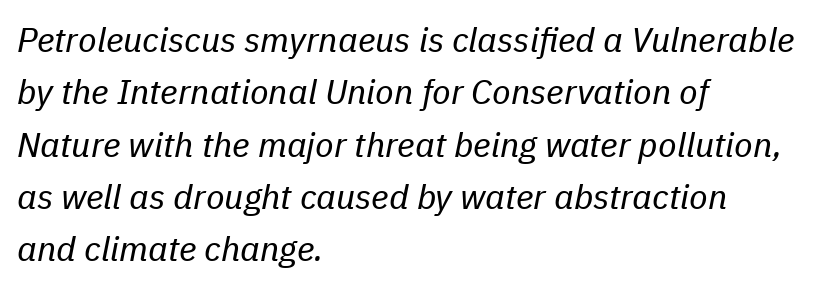
The passage shown leans; its letterforms are oblique. Underlining? Definitely not there. Stroke thickness stays within the range of a standard reading face or lighter. Honestly, the letter spacing is just normal — you wouldn't notice it. If you measured baseline to baseline, you'd find a middling distance.
